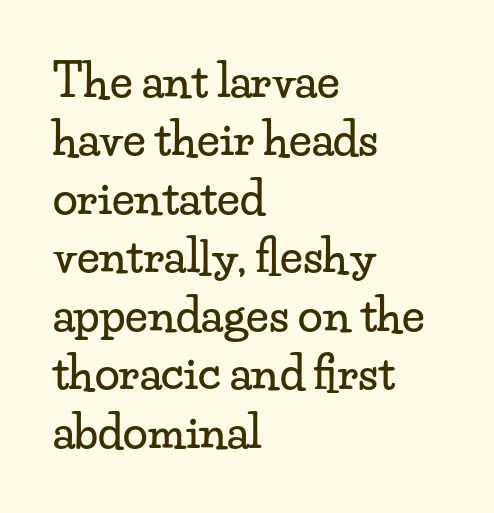
The image shows 45 px wide serif type, upright; set left-aligned, normal line spacing (1.3x), normal letter spacing, not underlined; low stroke contrast and a small x-height.
